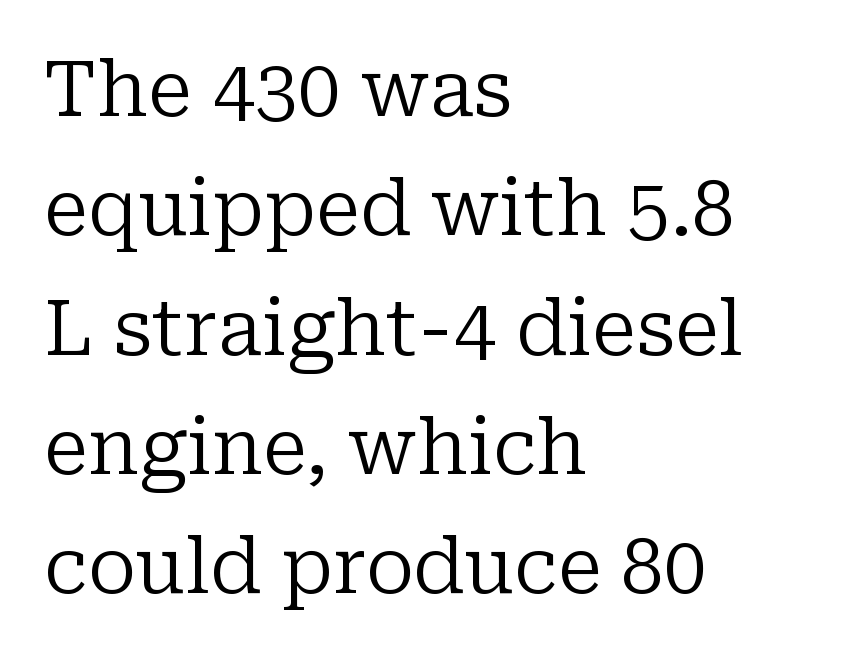
Q: Is the text bold? A: No.
Q: Is the text italic (slanted)? A: No, it is upright.
Q: Is the typeface a serif or a sans-serif typeface? A: Serif.
Q: Is the text underlined? A: No.
Q: How is the paragraph aligned? A: Left-aligned.
Q: Is the spacing between letters normal or unusually wide? A: Normal.
Q: Is the spacing between lines tight, normal or loose? A: Normal.
Q: Width (condensed, normal, or wide)? A: Normal.
Q: Stroke contrast? A: Low.
Q: x-height? A: Medium.
Q: Monospaced? A: No.
